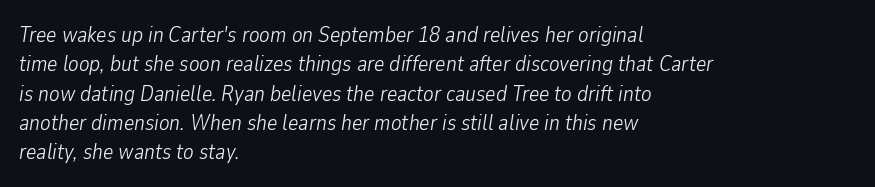
{"italic": "yes", "lean": "right", "slant_degrees": 9, "bold": "no", "underline": "no", "align": "left", "line_spacing": "normal", "line_spacing_ratio": 1.33, "letter_spacing": "normal", "letter_spacing_em": 0.0, "glyph_px": 22}
